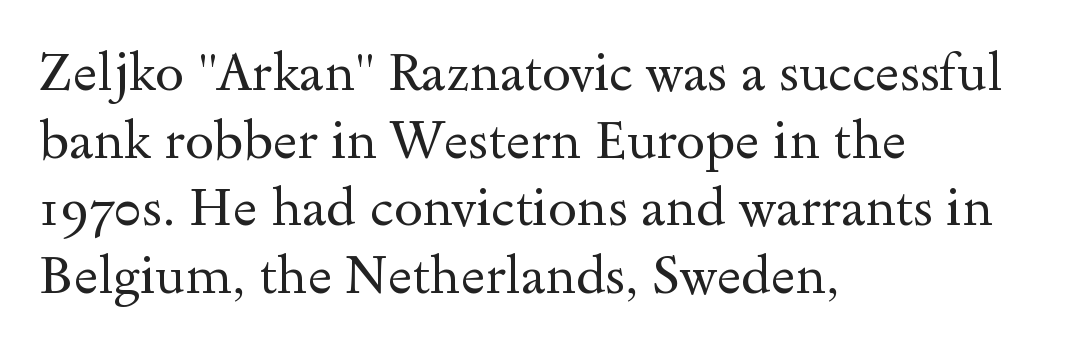
Default kerning and tracking; the words read as compact shapes. The space beneath each line is pristine and unruled. Stroke terminals: seriffed. The paragraph has a hard left edge and a soft right edge.
